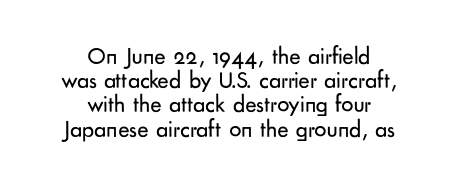
Summary of vertical rhythm: compact, with narrow interline spacing. Stems and bowls with no extra thickness — not bold. Only glyphs here, with clear space below each row. Visually the block forms a symmetrical silhouette, jagged on both flanks. The letters sit at their default tracking, neither squeezed nor spread.
